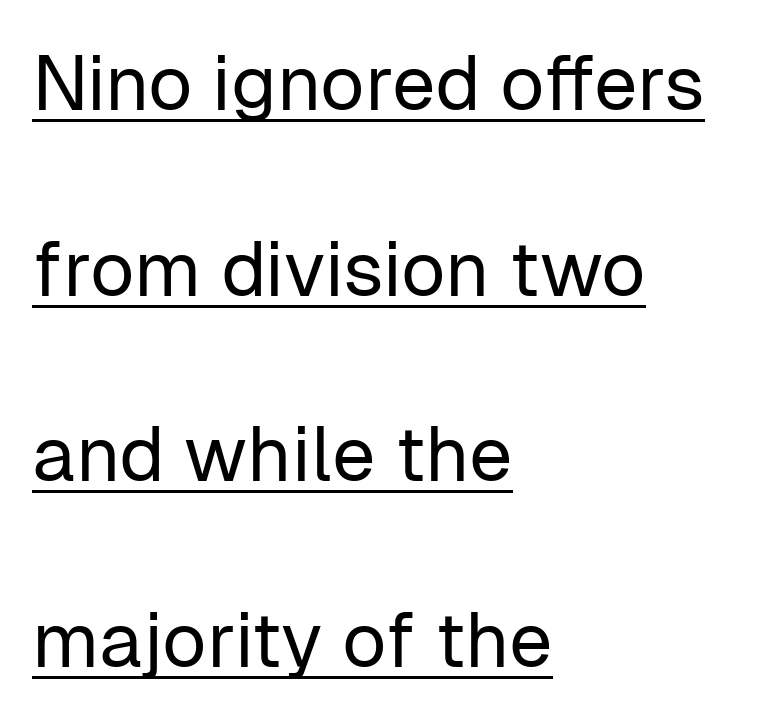
The image shows 77 px regular-weight sans-serif type, upright; set left-aligned, loose line spacing (2.41x), normal letter spacing, underlined; low stroke contrast and a medium x-height.
